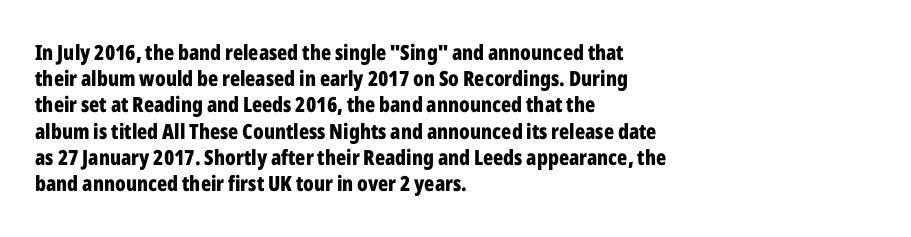
{"italic": "no", "bold": "yes", "underline": "no", "align": "left", "line_spacing": "normal", "line_spacing_ratio": 1.25, "letter_spacing": "normal", "letter_spacing_em": 0.0, "glyph_px": 21}
